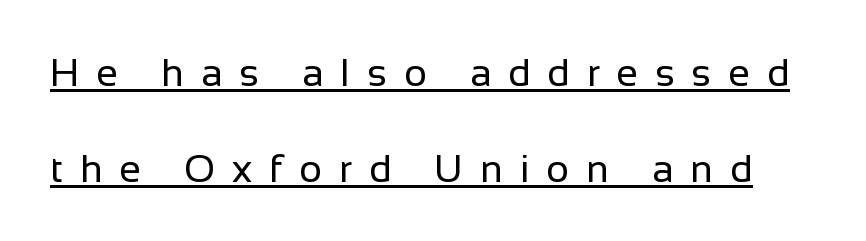
The image shows 39 px regular-weight sans-serif type, upright; set loose line spacing (2.45x), unusually wide letter spacing (+0.43 em), underlined; low stroke contrast and a medium x-height.
